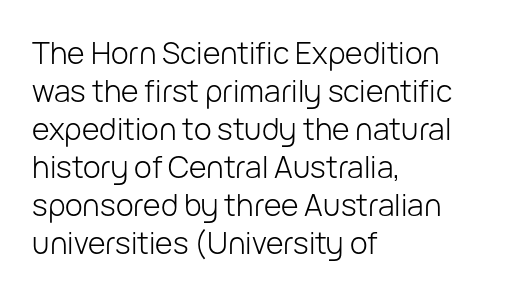
Q: Is the text bold? A: No.
Q: Is the text italic (slanted)? A: No, it is upright.
Q: Is the typeface a serif or a sans-serif typeface? A: Sans-serif.
Q: Is the text underlined? A: No.
Q: How is the paragraph aligned? A: Left-aligned.
Q: Is the spacing between letters normal or unusually wide? A: Normal.
Q: Is the spacing between lines tight, normal or loose? A: Normal.
Q: Width (condensed, normal, or wide)? A: Normal.
Q: Stroke contrast? A: Low.
Q: x-height? A: Medium.
Q: Monospaced? A: No.
